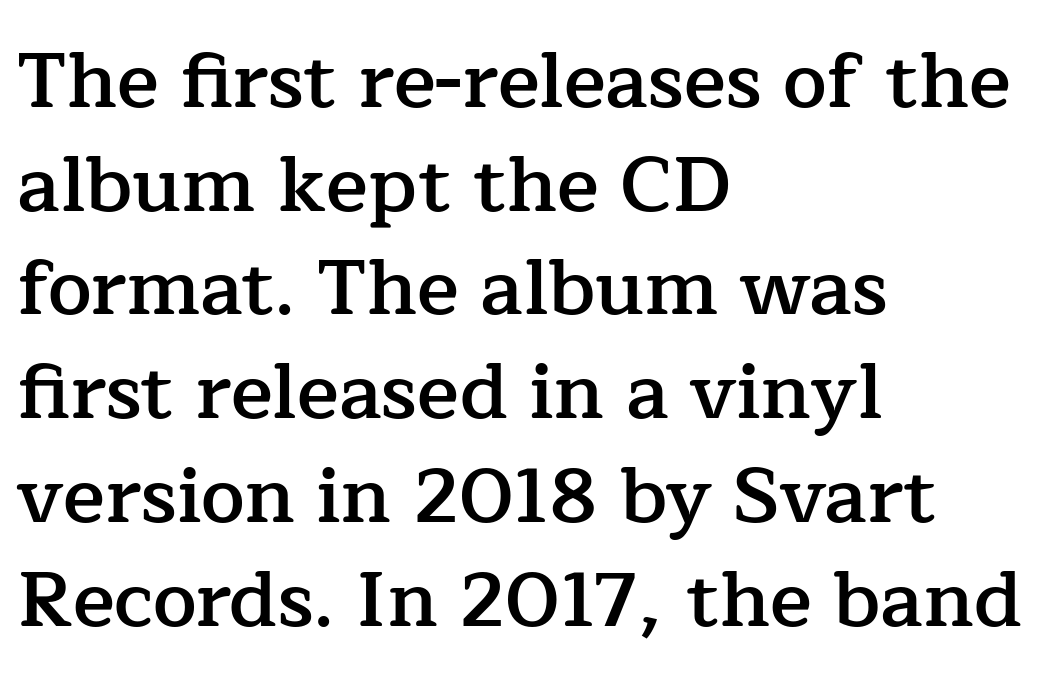
The rows are spaced the way most documents space them. Quick note: not italic, upright. The passage is arranged the way most books set body copy — flush left. Semibold letterforms, between regular and bold. The glyphs are unaccompanied by any horizontal stroke below them. Tracking value appears to be zero — textbook default spacing.
